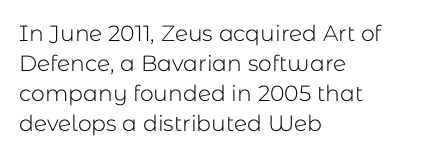
The image shows 22 px text type, upright; set left-aligned, normal line spacing (1.37x), normal letter spacing, not underlined.
